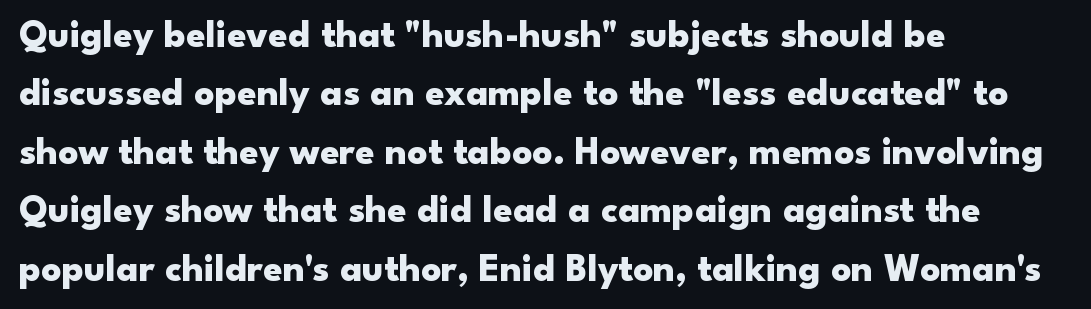
Q: Is the text bold? A: Yes.
Q: Is the text italic (slanted)? A: No, it is upright.
Q: Is the typeface a serif or a sans-serif typeface? A: Sans-serif.
Q: Is the text underlined? A: No.
Q: How is the paragraph aligned? A: Left-aligned.
Q: Is the spacing between letters normal or unusually wide? A: Normal.
Q: Is the spacing between lines tight, normal or loose? A: Normal.
Q: Width (condensed, normal, or wide)? A: Wide.
Q: Stroke contrast? A: Low.
Q: x-height? A: Small.
Q: Monospaced? A: No.
